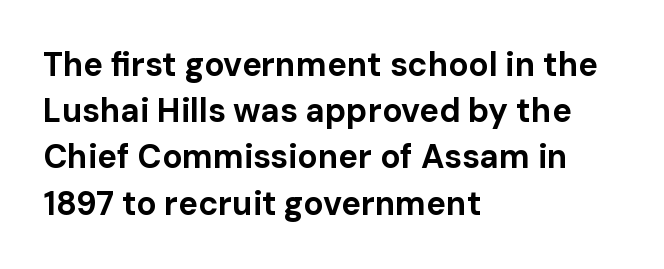
{"serif": "no", "italic": "no", "bold": "yes", "weight": "bold", "width": "normal", "stroke_contrast": "low", "x_height": "medium", "monospaced": "no", "underline": "no", "align": "left", "line_spacing": "normal", "line_spacing_ratio": 1.4, "letter_spacing": "normal", "letter_spacing_em": 0.0, "glyph_px": 33}
